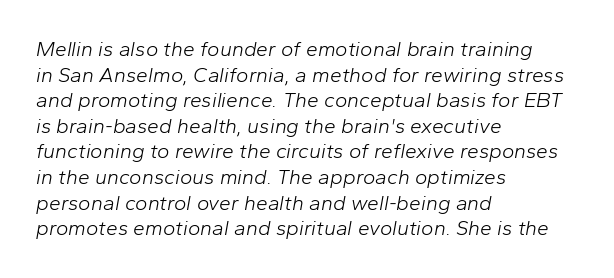
Q: Is the text bold? A: No.
Q: Is the text italic (slanted)? A: Yes, it leans right by about 10 degrees.
Q: Is the text underlined? A: No.
Q: How is the paragraph aligned? A: Left-aligned.
Q: Is the spacing between letters normal or unusually wide? A: Normal.
